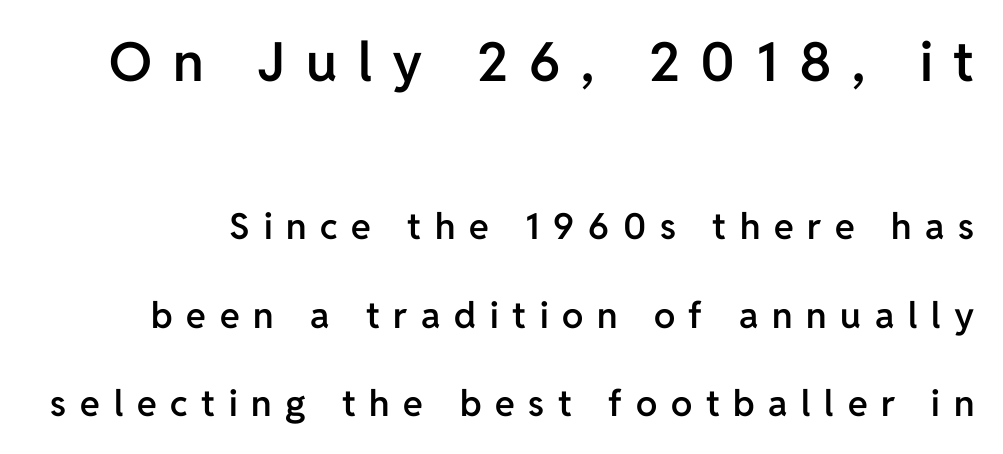
The image shows 54 px semibold sans-serif type, upright; set loose line spacing (2.45x), unusually wide letter spacing (+0.38 em), not underlined; the first (top) block is 1.5x larger; low stroke contrast and a medium x-height.
